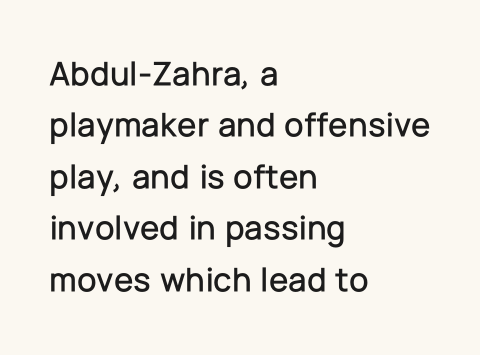
Q: Is the text italic (slanted)? A: No, it is upright.
Q: Is the typeface a serif or a sans-serif typeface? A: Sans-serif.
Q: Is the text underlined? A: No.
Q: How is the paragraph aligned? A: Left-aligned.
Q: Is the spacing between letters normal or unusually wide? A: Normal.
Q: Is the spacing between lines tight, normal or loose? A: Normal.
Q: Width (condensed, normal, or wide)? A: Normal.
Q: Stroke contrast? A: Low.
Q: x-height? A: Medium.
Q: Monospaced? A: No.
